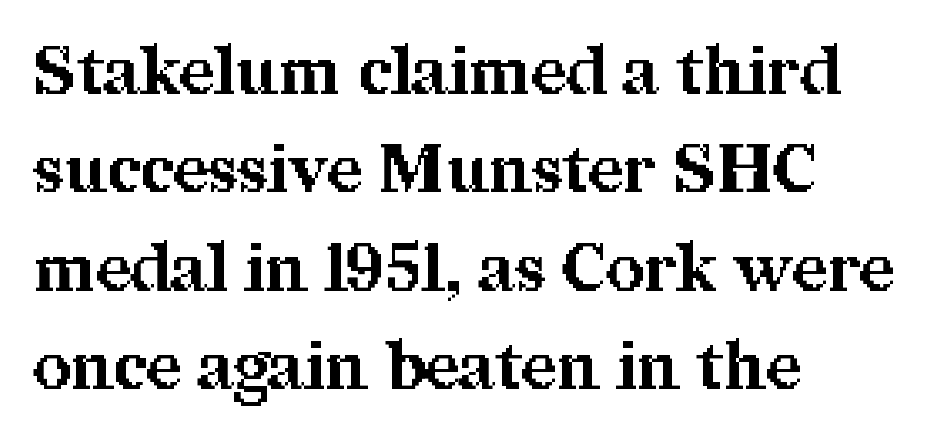
{"serif": "yes", "italic": "no", "bold": "yes", "weight": "bold", "width": "normal", "stroke_contrast": "medium", "x_height": "medium", "monospaced": "no", "underline": "no", "align": "left", "line_spacing": "normal", "line_spacing_ratio": 1.47, "letter_spacing": "normal", "letter_spacing_em": 0.0, "glyph_px": 67}
